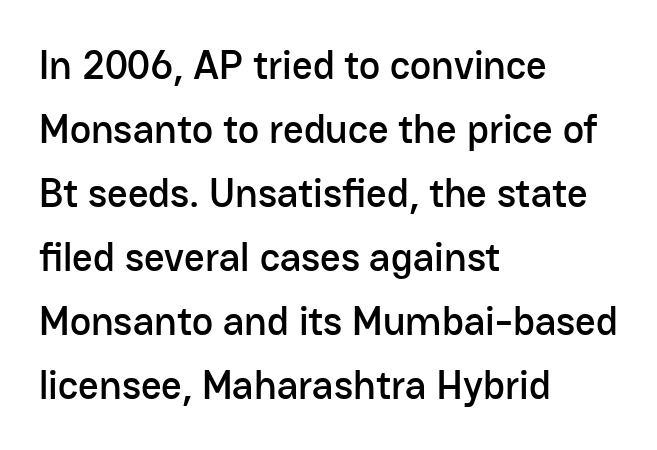
Q: Is the text italic (slanted)? A: No, it is upright.
Q: Is the typeface a serif or a sans-serif typeface? A: Sans-serif.
Q: Is the text underlined? A: No.
Q: How is the paragraph aligned? A: Left-aligned.
Q: Is the spacing between letters normal or unusually wide? A: Normal.
Q: Is the spacing between lines tight, normal or loose? A: Normal.
Q: Width (condensed, normal, or wide)? A: Normal.
Q: Stroke contrast? A: Low.
Q: x-height? A: Medium.
Q: Monospaced? A: No.
